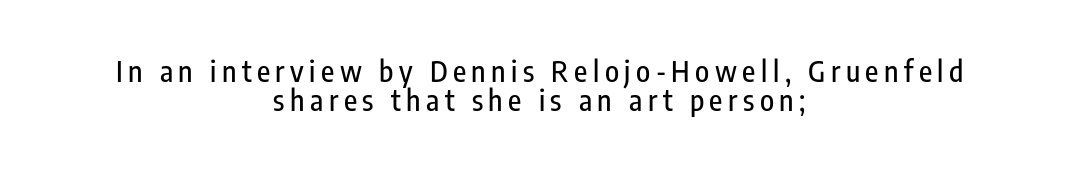
Q: Is the text italic (slanted)? A: No, it is upright.
Q: Is the typeface a serif or a sans-serif typeface? A: Sans-serif.
Q: Is the text underlined? A: No.
Q: How is the paragraph aligned? A: Centered.
Q: Is the spacing between lines tight, normal or loose? A: Tight.
Q: Width (condensed, normal, or wide)? A: Condensed.
Q: Stroke contrast? A: Low.
Q: x-height? A: Medium.
Q: Monospaced? A: No.
